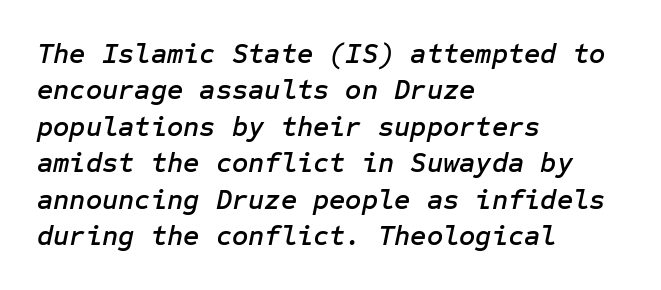
Only glyphs here, with clear space below each row. The space between consecutive lines is moderate. The face used here is rendered with its standard letterfit. Layout note: lines flush left.
